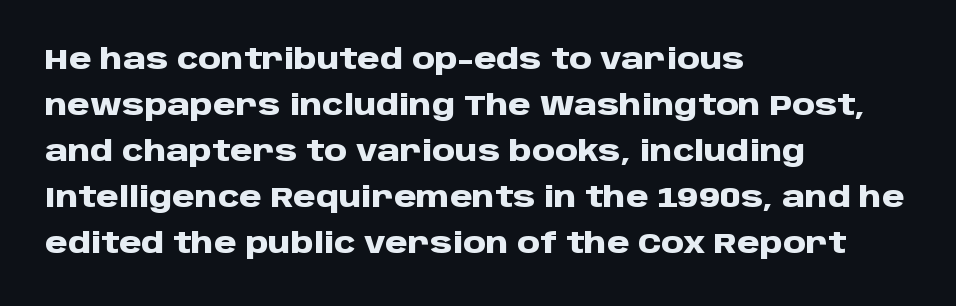
The zone under the glyphs is completely vacant. Horizontal alignment here is leftward, the default for most running prose. There is no visible air inserted between adjacent glyphs. In terms of letterform style, serifs are entirely absent. Summary of weight: heavy, a full bold.
